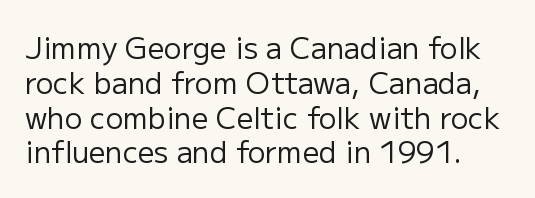
Character widths vary here, with narrow letters taking less room than wide ones. Posture: straight, roman, zero tilt. The foot of each line stays bare and open. This rendering employs a face without finishing strokes, i.e., a sans-serif. A quiet, ordinary-to-light weight characterises the typeface. These lines keep a tight, regular rhythm from letter to letter.
